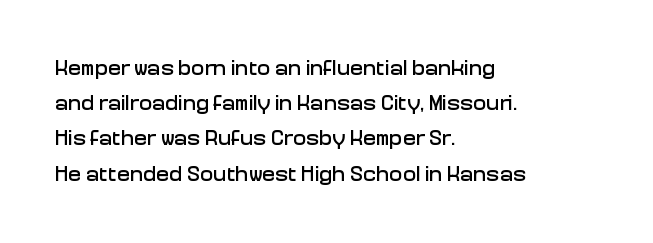
The face used here is rendered with its standard letterfit. A bare baseline throughout the passage. The compositor pushed each line to the left boundary. Regarding leading, the lines here are spaced in the standard way.
